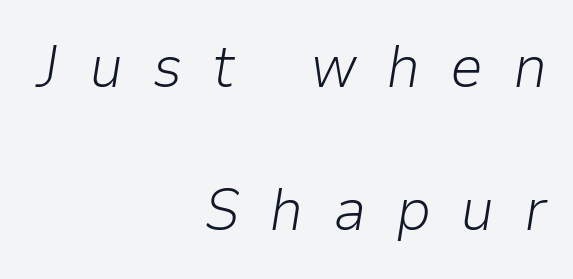
Weight: in the light-to-regular range. The compositor pushed each line to the right boundary. Looks like regular typesetting: each glyph gets only the width it needs. Is the letter spacing exaggerated? Yes — the characters are pushed far apart. Would a proofreader flag this as italicized? Yes. Bare-footed words on every line.
